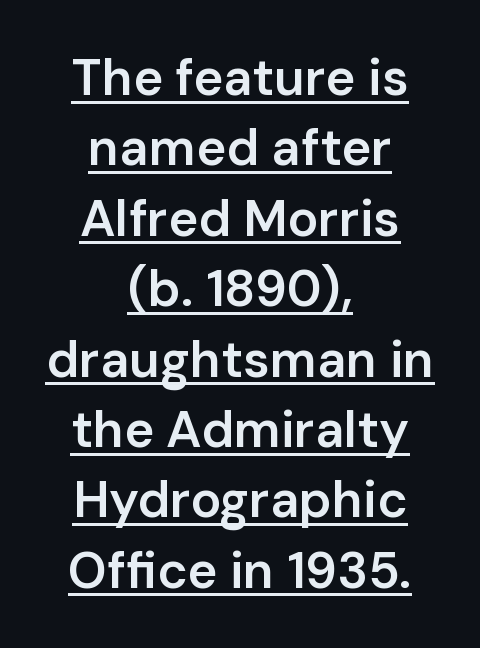
{"serif": "no", "italic": "no", "bold": "semi", "weight": "semibold", "width": "normal", "stroke_contrast": "low", "x_height": "medium", "monospaced": "no", "underline": "yes", "align": "center", "line_spacing": "normal", "line_spacing_ratio": 1.38, "letter_spacing": "normal", "letter_spacing_em": 0.0, "glyph_px": 51}
